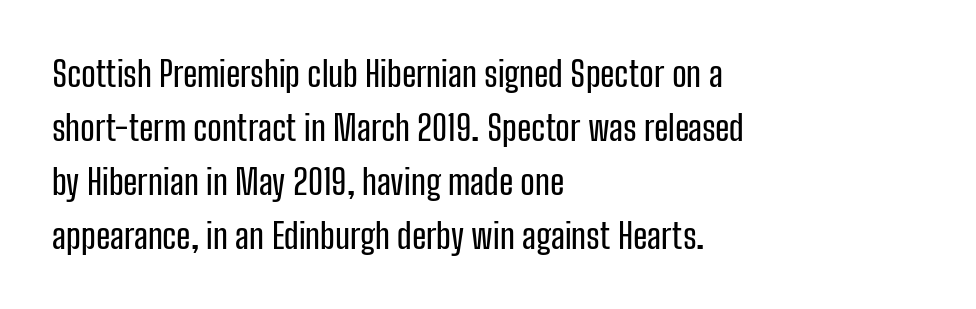
Q: Is the text italic (slanted)? A: No, it is upright.
Q: Is the typeface a serif or a sans-serif typeface? A: Sans-serif.
Q: Is the text underlined? A: No.
Q: How is the paragraph aligned? A: Left-aligned.
Q: Is the spacing between letters normal or unusually wide? A: Normal.
Q: Is the spacing between lines tight, normal or loose? A: Normal.
Q: Width (condensed, normal, or wide)? A: Condensed.
Q: Stroke contrast? A: Low.
Q: x-height? A: Medium.
Q: Monospaced? A: No.
